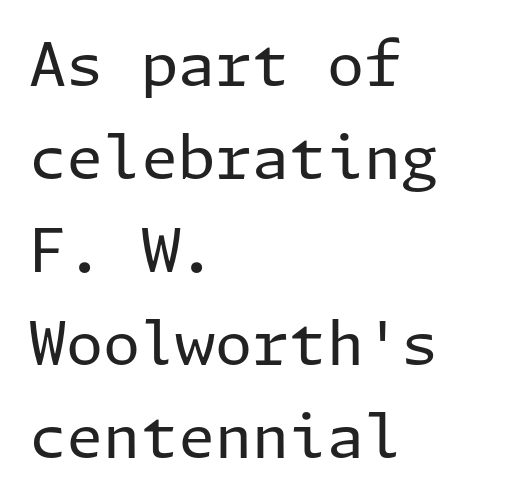
The image shows 60 px regular-weight sans-serif type, upright; set left-aligned, normal line spacing (1.55x), normal letter spacing, not underlined; low stroke contrast and a medium x-height.
